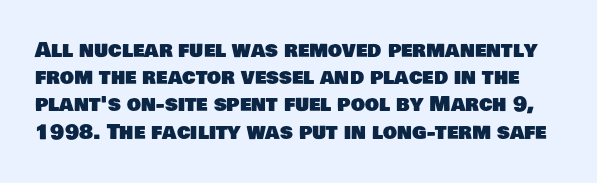
Q: Is the text underlined? A: No.
Q: Is the spacing between letters normal or unusually wide? A: Normal.
Q: Is the spacing between lines tight, normal or loose? A: Normal.
